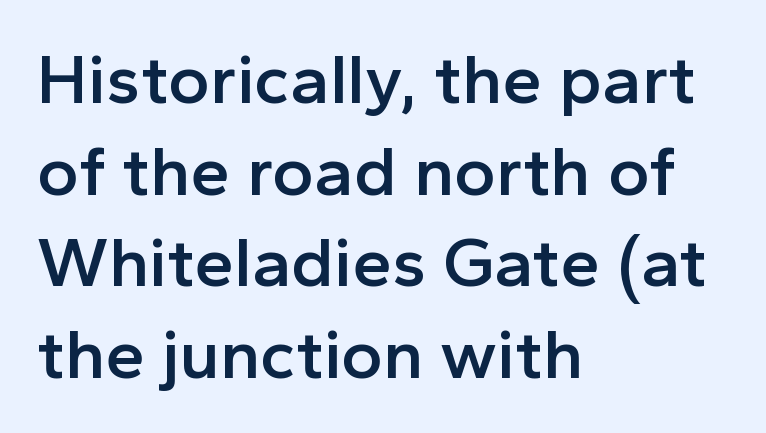
Q: Is the text bold? A: Semi-bold.
Q: Is the text italic (slanted)? A: No, it is upright.
Q: Is the typeface a serif or a sans-serif typeface? A: Sans-serif.
Q: Is the text underlined? A: No.
Q: How is the paragraph aligned? A: Left-aligned.
Q: Is the spacing between letters normal or unusually wide? A: Normal.
Q: Is the spacing between lines tight, normal or loose? A: Normal.
Q: Width (condensed, normal, or wide)? A: Normal.
Q: x-height? A: Medium.
Q: Monospaced? A: No.
